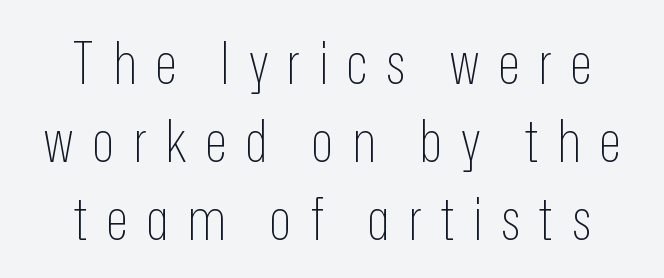
Proportional: the letters do not fall into vertical columns. Line spacing here is normal. If you drew a line through each stem, it would be perfectly vertical. Typographically, this falls in the sans-serif category. Does the copy run flush right? No — it is centered line by line. Loose tracking; the words dissolve into strings of separated letters.
